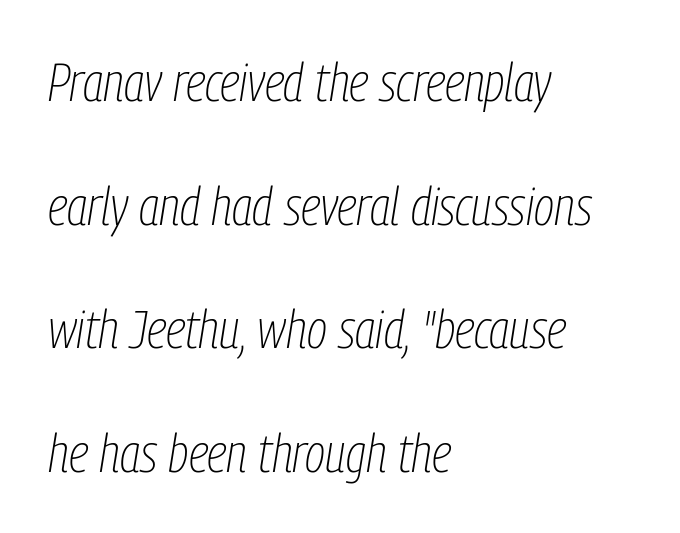
Q: Is the text bold? A: No.
Q: Is the text italic (slanted)? A: Yes, it leans right by about 9 degrees.
Q: Is the text underlined? A: No.
Q: How is the paragraph aligned? A: Left-aligned.
Q: Is the spacing between letters normal or unusually wide? A: Normal.
Q: Is the spacing between lines tight, normal or loose? A: Loose.
Q: Width (condensed, normal, or wide)? A: Condensed.
Q: Stroke contrast? A: Low.
Q: x-height? A: Medium.
Q: Monospaced? A: No.
